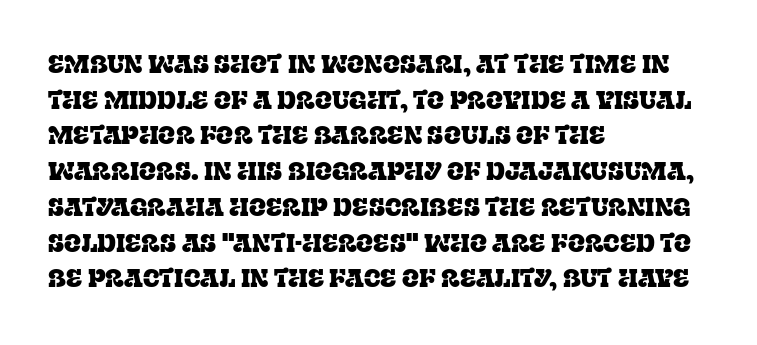
Q: Is the text italic (slanted)? A: No, it is upright.
Q: Is the text underlined? A: No.
Q: How is the paragraph aligned? A: Left-aligned.
Q: Is the spacing between letters normal or unusually wide? A: Normal.
Q: Is the spacing between lines tight, normal or loose? A: Normal.
